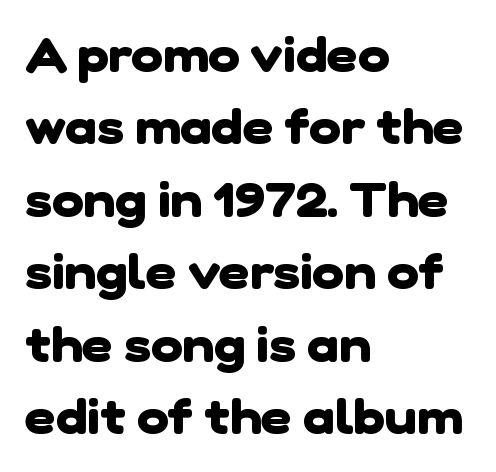
Q: Is the text bold? A: Yes.
Q: Is the typeface a serif or a sans-serif typeface? A: Sans-serif.
Q: Is the text underlined? A: No.
Q: How is the paragraph aligned? A: Left-aligned.
Q: Is the spacing between letters normal or unusually wide? A: Normal.
Q: Is the spacing between lines tight, normal or loose? A: Normal.
Q: Width (condensed, normal, or wide)? A: Normal.
Q: Stroke contrast? A: Low.
Q: x-height? A: Medium.
Q: Monospaced? A: No.
